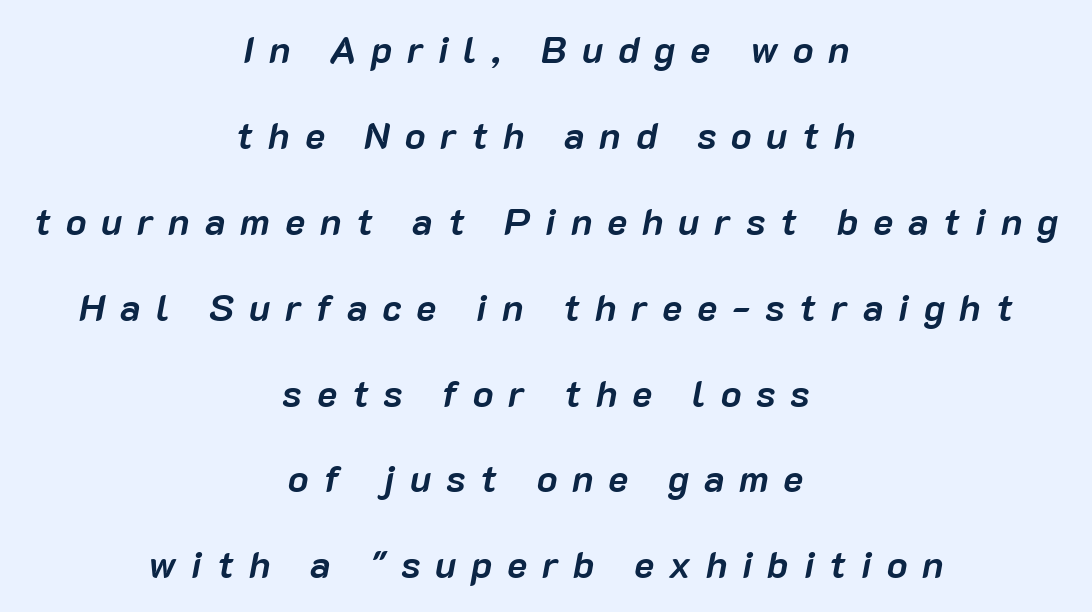
Q: Is the text bold? A: Yes.
Q: Is the text italic (slanted)? A: Yes, it leans right by about 10 degrees.
Q: Is the text underlined? A: No.
Q: How is the paragraph aligned? A: Centered.
Q: Is the spacing between letters normal or unusually wide? A: Unusually wide.
Q: Is the spacing between lines tight, normal or loose? A: Loose.
Q: Width (condensed, normal, or wide)? A: Normal.
Q: Stroke contrast? A: Low.
Q: x-height? A: Medium.
Q: Monospaced? A: No.
